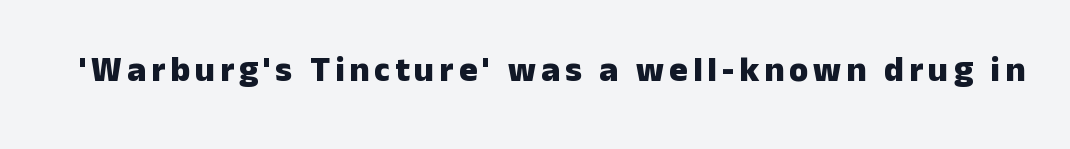
The letters are bold, with thick, heavy strokes. The font's upright variant was chosen for this text. Looks like regular typesetting: each glyph gets only the width it needs. The glyphs in this specimen are sans serif. Descenders are the only things crossing below the line.
